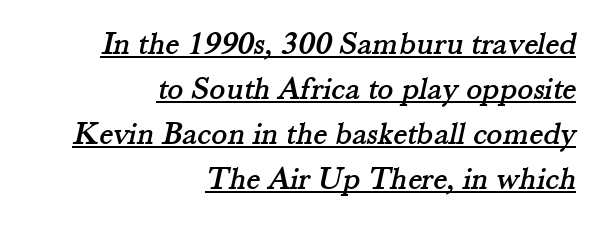
{"serif": "yes", "width": "normal", "stroke_contrast": "medium", "x_height": "small", "monospaced": "no", "underline": "yes", "align": "right", "line_spacing": "normal", "line_spacing_ratio": 1.36, "letter_spacing": "normal", "letter_spacing_em": 0.0, "glyph_px": 33}
